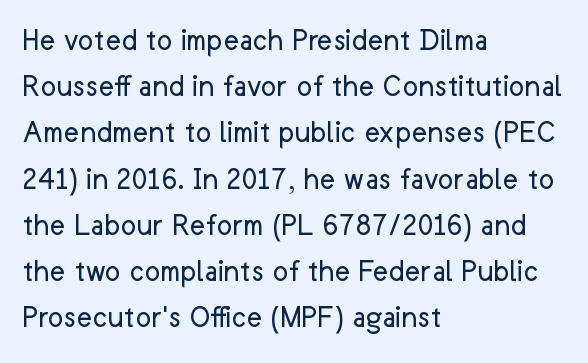
Where is the straight margin? On the left. A typesetter would call this zero additional tracking. How would I describe the line gaps? Plain and ordinary. Vertical strokes here are truly vertical. Stem width sits at or under what a default text font uses. A typesetter would call this proportional, since set widths differ per character.
